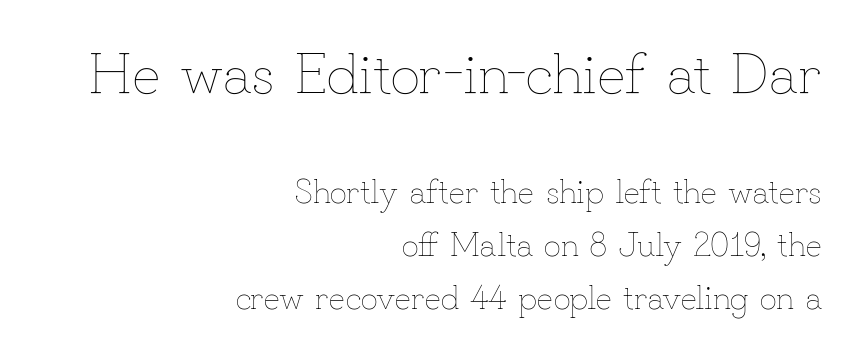
{"italic": "no", "bold": "no", "weight": "thin", "width": "normal", "stroke_contrast": "low", "x_height": "small", "monospaced": "no", "underline": "no", "align": "right", "line_spacing": "normal", "line_spacing_ratio": 1.56, "letter_spacing": "normal", "letter_spacing_em": 0.0, "larger_block": "first", "size_ratio": 1.74, "glyph_px": 59}
